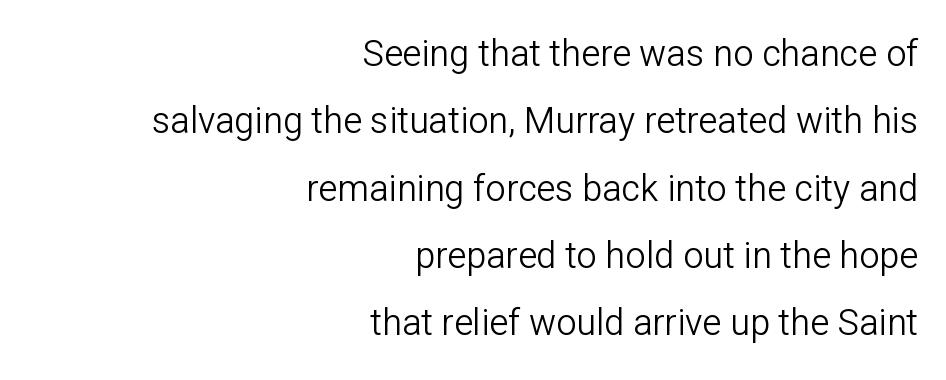
The image shows 36 px light sans-serif type, upright; set right-aligned, line spacing 1.87x, normal letter spacing, not underlined; low stroke contrast and a medium x-height.
